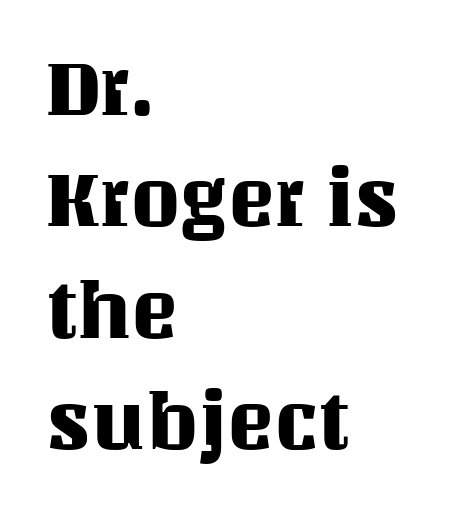
Q: Is the text italic (slanted)? A: No, it is upright.
Q: Is the text underlined? A: No.
Q: How is the paragraph aligned? A: Left-aligned.
Q: Is the spacing between letters normal or unusually wide? A: Normal.
Q: Is the spacing between lines tight, normal or loose? A: Normal.
Q: Width (condensed, normal, or wide)? A: Normal.
Q: Stroke contrast? A: Medium.
Q: x-height? A: Large.
Q: Monospaced? A: No.
